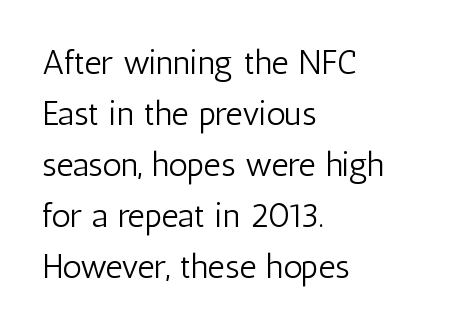
{"serif": "no", "italic": "no", "bold": "no", "weight": "light", "width": "condensed", "stroke_contrast": "low", "x_height": "medium", "monospaced": "no", "underline": "no", "align": "left", "line_spacing": "normal", "line_spacing_ratio": 1.5, "letter_spacing": "normal", "letter_spacing_em": 0.0, "glyph_px": 34}
